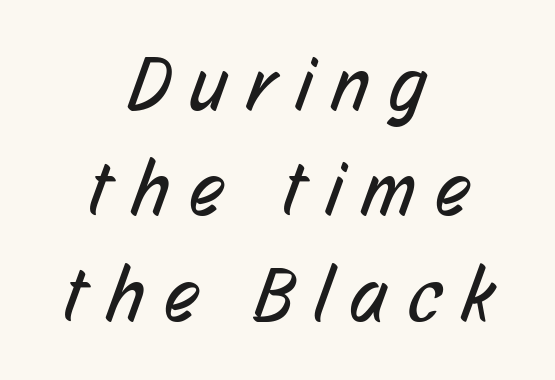
Q: Is the text bold? A: No.
Q: Is the typeface a serif or a sans-serif typeface? A: Sans-serif.
Q: Is the text underlined? A: No.
Q: How is the paragraph aligned? A: Centered.
Q: Is the spacing between letters normal or unusually wide? A: Unusually wide.
Q: Is the spacing between lines tight, normal or loose? A: Normal.
Q: Width (condensed, normal, or wide)? A: Condensed.
Q: Stroke contrast? A: Low.
Q: x-height? A: Medium.
Q: Monospaced? A: No.
